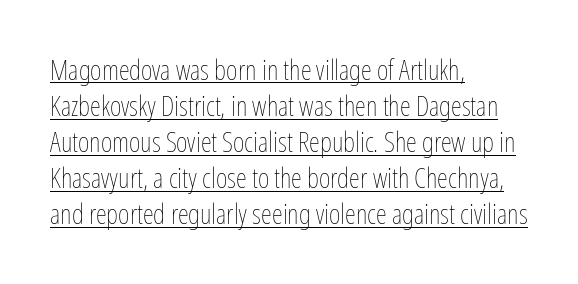
Is this a heavy cut? Hardly; it is regular or lighter. Is the block centered? No — it sits flush against the left margin. The font's upright variant was chosen for this text. The glyphs are accompanied by a horizontal stroke just below them. Interline gaps are of average width in this sample. Observe the ordinary spacing: letters are neighbours, not strangers.
